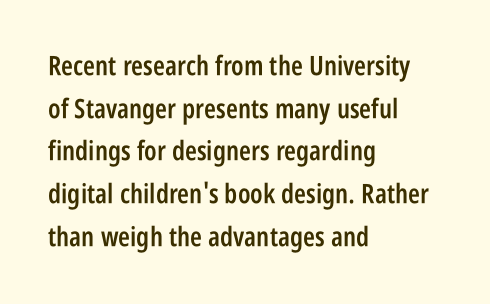
Q: Is the text bold? A: Semi-bold.
Q: Is the text italic (slanted)? A: No, it is upright.
Q: Is the text underlined? A: No.
Q: How is the paragraph aligned? A: Left-aligned.
Q: Is the spacing between letters normal or unusually wide? A: Normal.
Q: Is the spacing between lines tight, normal or loose? A: Normal.
